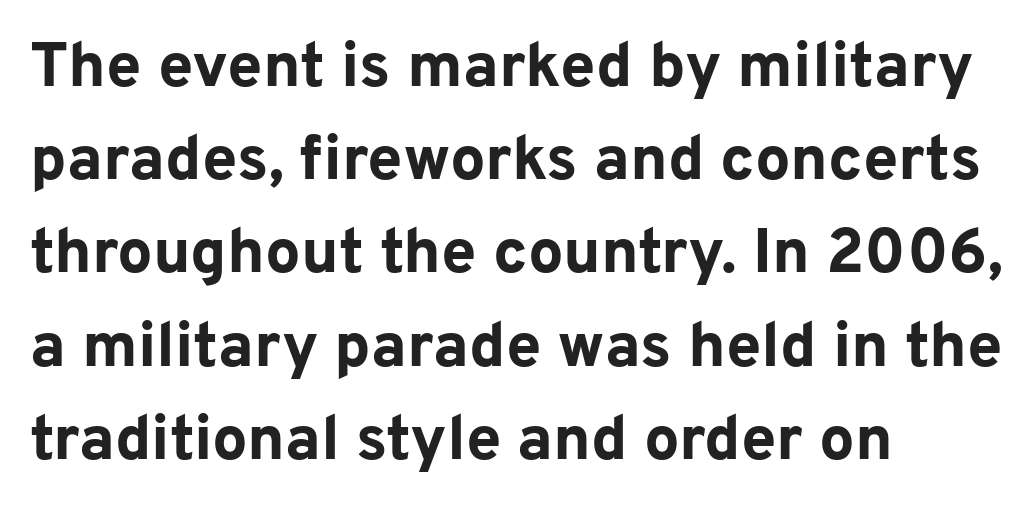
Q: Is the text bold? A: Yes.
Q: Is the text italic (slanted)? A: No, it is upright.
Q: Is the typeface a serif or a sans-serif typeface? A: Sans-serif.
Q: Is the text underlined? A: No.
Q: How is the paragraph aligned? A: Left-aligned.
Q: Is the spacing between letters normal or unusually wide? A: Normal.
Q: Is the spacing between lines tight, normal or loose? A: Normal.
Q: Width (condensed, normal, or wide)? A: Normal.
Q: Stroke contrast? A: Low.
Q: x-height? A: Medium.
Q: Monospaced? A: No.
